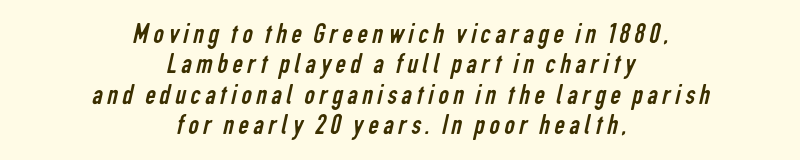
{"serif": "no", "bold": "no", "weight": "regular", "width": "condensed", "stroke_contrast": "low", "x_height": "medium", "monospaced": "no", "underline": "no", "align": "center", "line_spacing": "tight", "line_spacing_ratio": 1.05, "glyph_px": 29}
